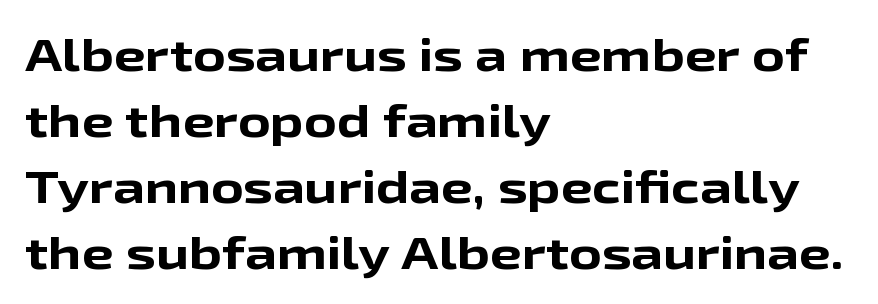
The image shows 45 px bold, wide sans-serif type, upright; set left-aligned, normal line spacing (1.47x), normal letter spacing, not underlined; low stroke contrast and a medium x-height.
